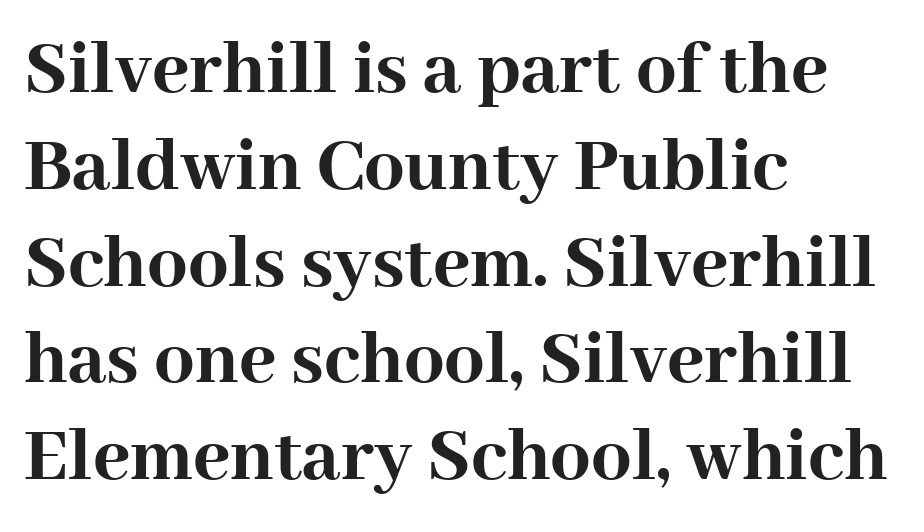
{"serif": "yes", "italic": "no", "bold": "yes", "weight": "semibold", "width": "normal", "stroke_contrast": "high", "x_height": "medium", "monospaced": "no", "underline": "no", "align": "left", "line_spacing_ratio": 1.21, "letter_spacing": "normal", "letter_spacing_em": 0.0, "glyph_px": 80}
